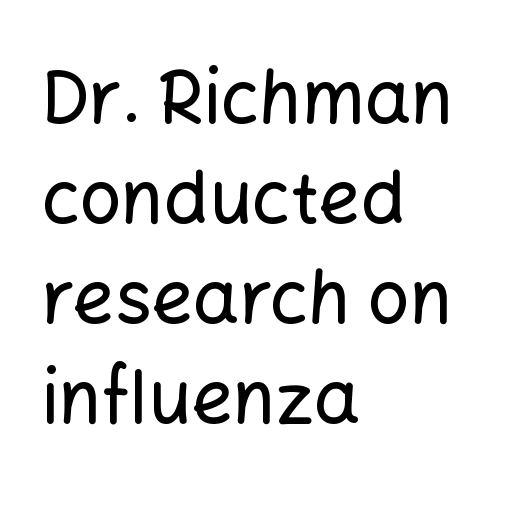
Reading down the block, your eye returns to a fixed left position each line. Is the letter spacing exaggerated? No — it looks like the ordinary default. Do the characters align in a grid? No, the font is proportional. The lettering holds an erect, upright posture throughout. Type style note: lacks serifs. Nobody drew a line under any word here.
